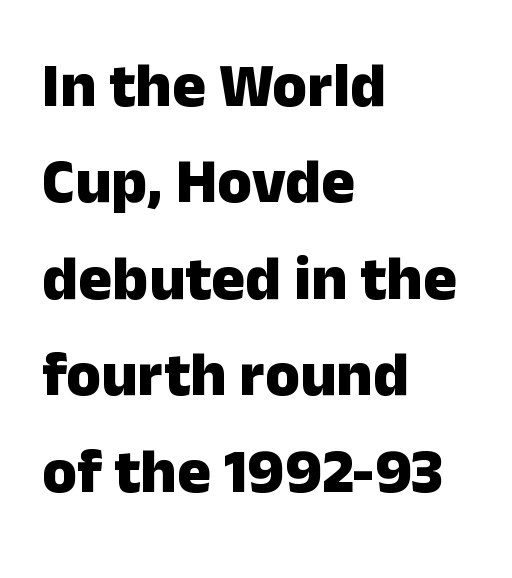
The image shows 63 px heavy sans-serif type, upright; set left-aligned, normal line spacing (1.53x), normal letter spacing, not underlined; low stroke contrast and a medium x-height.
